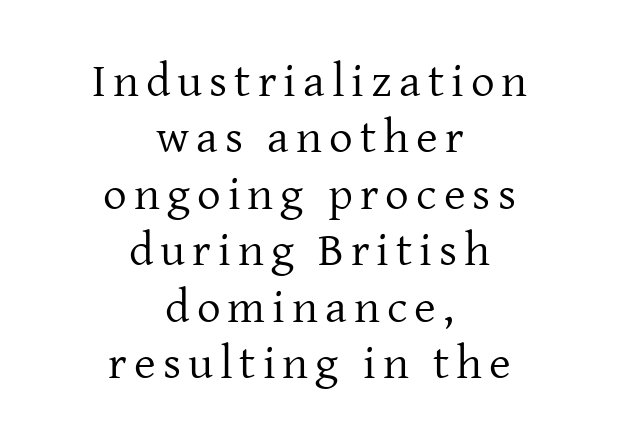
{"serif": "yes", "italic": "no", "bold": "no", "weight": "regular", "width": "normal", "stroke_contrast": "low", "x_height": "medium", "monospaced": "no", "underline": "no", "align": "center", "line_spacing_ratio": 1.2, "glyph_px": 47}
